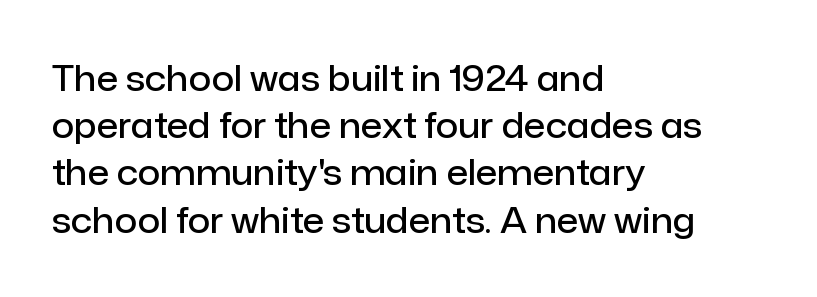
A typesetter would call this leading conventional body-copy spacing. Typeset ragged right — the left edge is the straight one. Examine the stroke ends and you'll find no serifs. The area under the type is left untouched. The letterforms sit shoulder to shoulder at normal distance.
